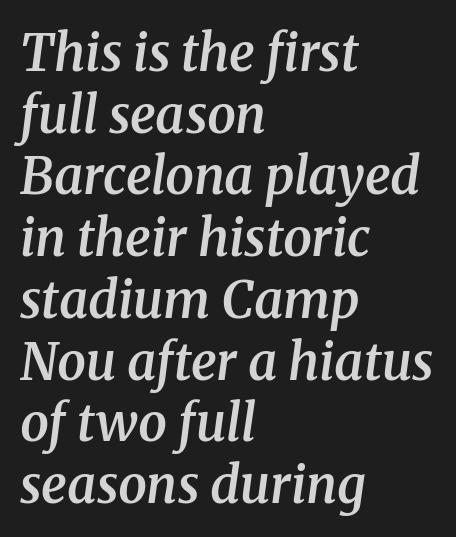
The image shows 51 px semibold serif type, italic (leaning right); set left-aligned, line spacing 1.21x, normal letter spacing, not underlined; medium stroke contrast and a medium x-height.
